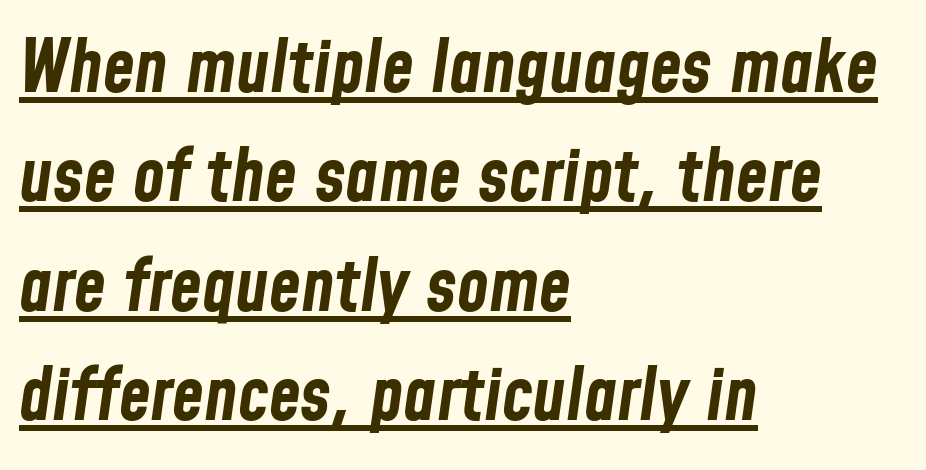
Q: Is the text bold? A: Yes.
Q: Is the text italic (slanted)? A: Yes, it leans right by about 8 degrees.
Q: Is the text underlined? A: Yes.
Q: How is the paragraph aligned? A: Left-aligned.
Q: Is the spacing between letters normal or unusually wide? A: Normal.
Q: Is the spacing between lines tight, normal or loose? A: Normal.
Q: Width (condensed, normal, or wide)? A: Condensed.
Q: Stroke contrast? A: Low.
Q: x-height? A: Medium.
Q: Monospaced? A: No.
